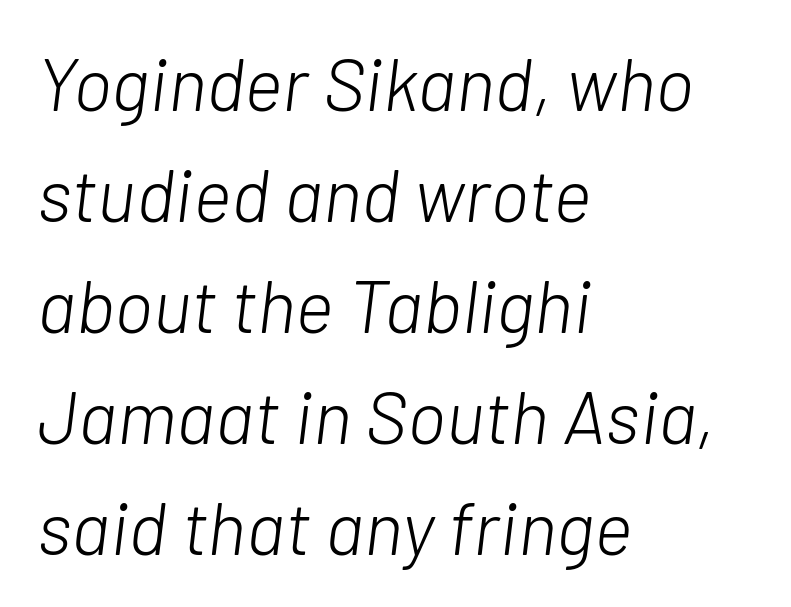
The image shows 74 px light type, italic (leaning right); set left-aligned, normal line spacing (1.5x), normal letter spacing, not underlined; low stroke contrast and a medium x-height.
